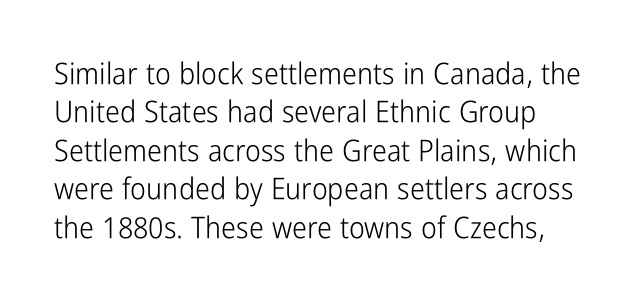
Q: Is the text bold? A: No.
Q: Is the text italic (slanted)? A: No, it is upright.
Q: Is the typeface a serif or a sans-serif typeface? A: Sans-serif.
Q: Is the text underlined? A: No.
Q: Is the spacing between letters normal or unusually wide? A: Normal.
Q: Is the spacing between lines tight, normal or loose? A: Normal.
Q: Width (condensed, normal, or wide)? A: Condensed.
Q: Stroke contrast? A: Low.
Q: x-height? A: Medium.
Q: Monospaced? A: No.
